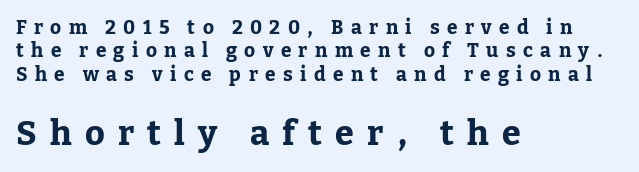
Q: Is the text bold? A: Yes.
Q: Is the text italic (slanted)? A: No, it is upright.
Q: Is the typeface a serif or a sans-serif typeface? A: Serif.
Q: Is the text underlined? A: No.
Q: How is the paragraph aligned? A: Left-aligned.
Q: Is the spacing between letters normal or unusually wide? A: Unusually wide.
Q: Which block of text is set in a larger size, the first (top) or the second (bottom)? A: The second (bottom) one.
Q: Width (condensed, normal, or wide)? A: Normal.
Q: Stroke contrast? A: Low.
Q: x-height? A: Medium.
Q: Monospaced? A: No.
